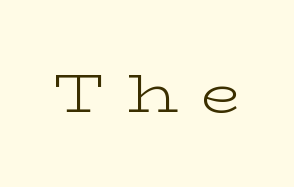
Descenders are the only things crossing below the line. Each stroke keeps to a modest, everyday thickness or less. Each word looks stretched out because of the extra space between its letters. Notice how the stems are strictly vertical — no italics here. The face used here is seriffed, in the tradition of book romans. A typesetter would call this proportional, since set widths differ per character.
